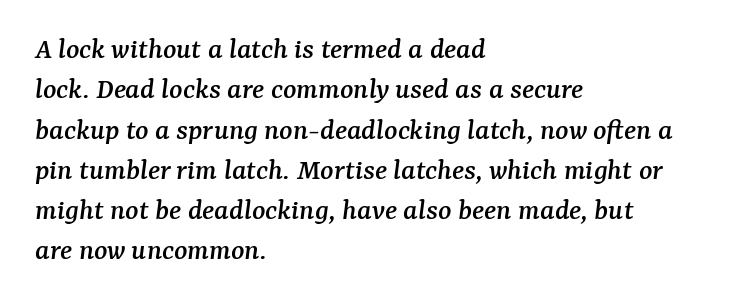
{"serif": "yes", "italic": "yes", "lean": "right", "slant_degrees": 7, "width": "normal", "stroke_contrast": "medium", "x_height": "medium", "monospaced": "no", "underline": "no", "align": "left", "line_spacing": "normal", "line_spacing_ratio": 1.3, "letter_spacing": "normal", "letter_spacing_em": 0.0, "glyph_px": 31}
